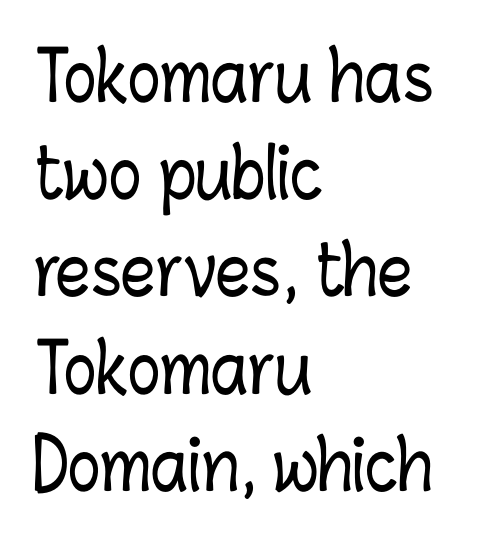
Alignment: flush left. The specimen reads as upright at a glance. The vertical gap from one line to the next is medium. The space beneath each line is pristine and unruled. The line texture is even and compact thanks to regular tracking. These lines are rendered in a variable-pitch font.
